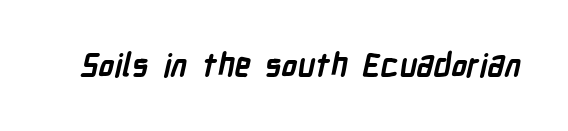
Q: Is the text bold? A: Yes.
Q: Is the typeface a serif or a sans-serif typeface? A: Sans-serif.
Q: Is the text underlined? A: No.
Q: Is the spacing between letters normal or unusually wide? A: Normal.
Q: Width (condensed, normal, or wide)? A: Condensed.
Q: Stroke contrast? A: Low.
Q: x-height? A: Medium.
Q: Monospaced? A: No.
